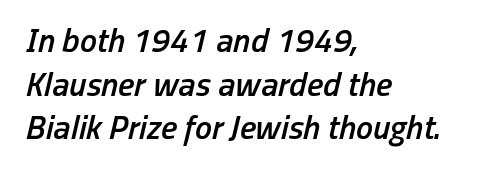
{"italic": "yes", "lean": "right", "slant_degrees": 13, "bold": "semi", "weight": "semibold", "width": "condensed", "stroke_contrast": "low", "x_height": "medium", "monospaced": "no", "underline": "no", "align": "left", "line_spacing": "normal", "line_spacing_ratio": 1.28, "letter_spacing": "normal", "letter_spacing_em": 0.0, "glyph_px": 34}
